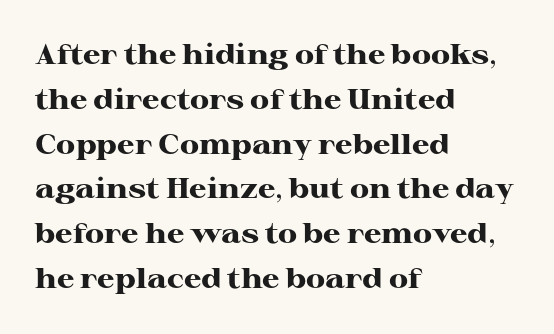
Q: Is the text bold? A: Yes.
Q: Is the text italic (slanted)? A: No, it is upright.
Q: Is the typeface a serif or a sans-serif typeface? A: Serif.
Q: Is the text underlined? A: No.
Q: How is the paragraph aligned? A: Left-aligned.
Q: Is the spacing between letters normal or unusually wide? A: Normal.
Q: Is the spacing between lines tight, normal or loose? A: Normal.
Q: Width (condensed, normal, or wide)? A: Wide.
Q: Stroke contrast? A: High.
Q: x-height? A: Medium.
Q: Monospaced? A: No.
